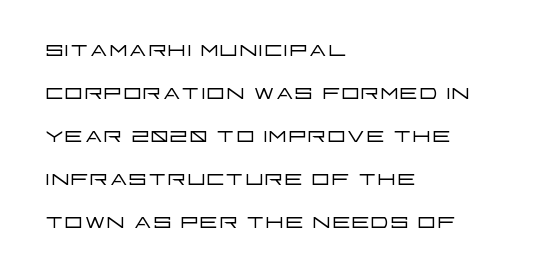
The image shows 29 px light, wide sans-serif type, upright; set left-aligned, normal line spacing (1.48x), normal letter spacing, not underlined; low stroke contrast and a large x-height.
